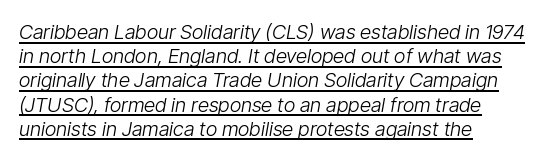
Q: Is the text bold? A: No.
Q: Is the text italic (slanted)? A: Yes, it leans right by about 9 degrees.
Q: Is the text underlined? A: Yes.
Q: How is the paragraph aligned? A: Left-aligned.
Q: Is the spacing between letters normal or unusually wide? A: Normal.
